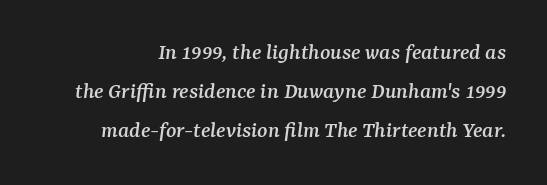
{"italic": "yes", "lean": "right", "slant_degrees": 7, "underline": "no", "line_spacing": "normal", "line_spacing_ratio": 1.62, "letter_spacing": "normal", "letter_spacing_em": 0.0, "glyph_px": 24}
